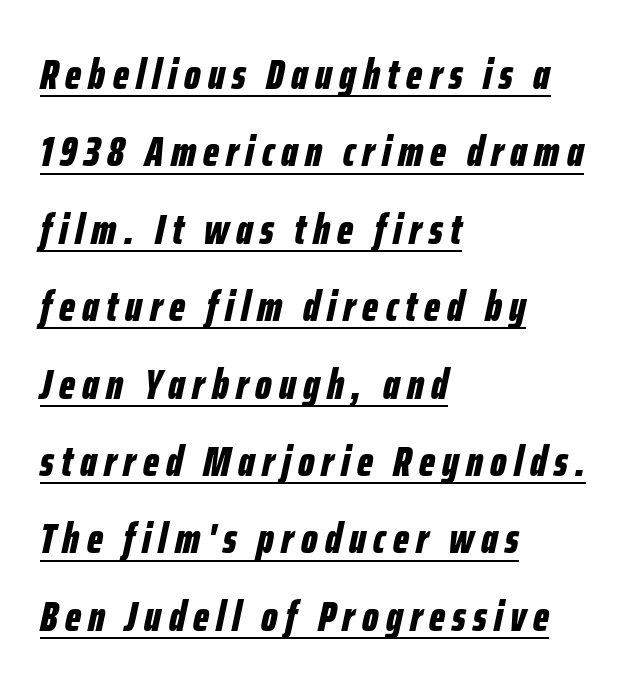
The image shows 43 px bold, condensed type, italic (leaning right); set left-aligned, line spacing 1.8x, underlined; low stroke contrast and a medium x-height.
